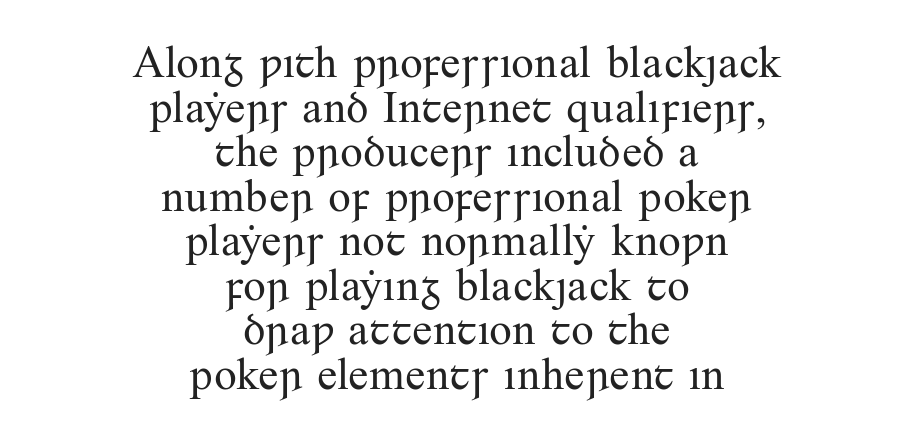
The image shows 45 px regular-weight serif type, upright; set centered, tight line spacing (0.99x), normal letter spacing, not underlined; medium stroke contrast and a small x-height.
